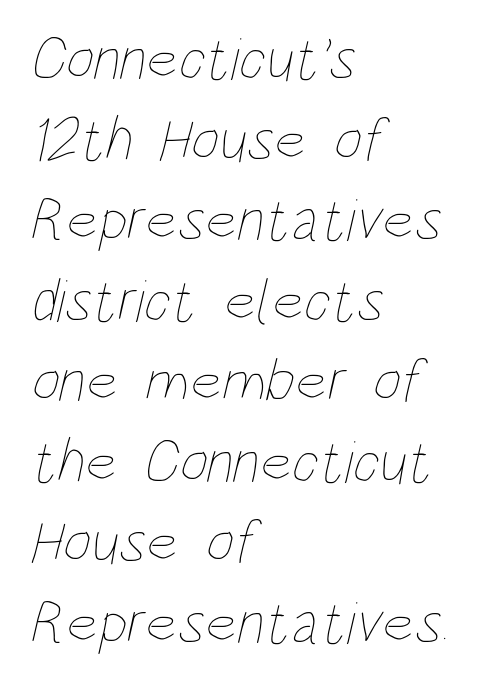
The compositor pushed each line to the left boundary. What stands out about the letter spacing? Nothing — it is the standard amount. Whoever set this chose a conventional vertical rhythm. Heft: none added — not bold. The rendering uses natural spacing where letterforms have individual widths.
